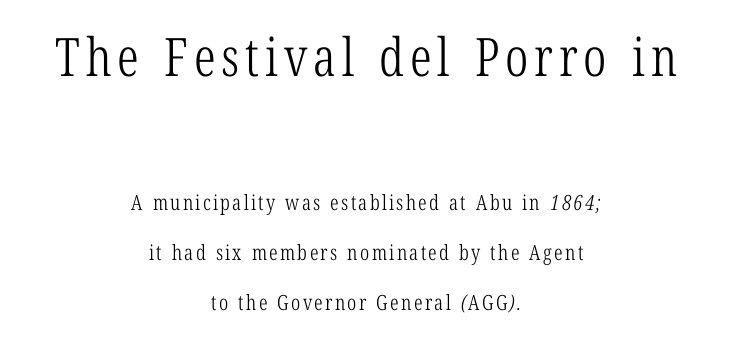
Q: Is the text bold? A: No.
Q: Is the typeface a serif or a sans-serif typeface? A: Serif.
Q: Is the text underlined? A: No.
Q: How is the paragraph aligned? A: Centered.
Q: Is the spacing between lines tight, normal or loose? A: Loose.
Q: Which block of text is set in a larger size, the first (top) or the second (bottom)? A: The first (top) one.
Q: Width (condensed, normal, or wide)? A: Condensed.
Q: Stroke contrast? A: Low.
Q: x-height? A: Medium.
Q: Monospaced? A: No.
